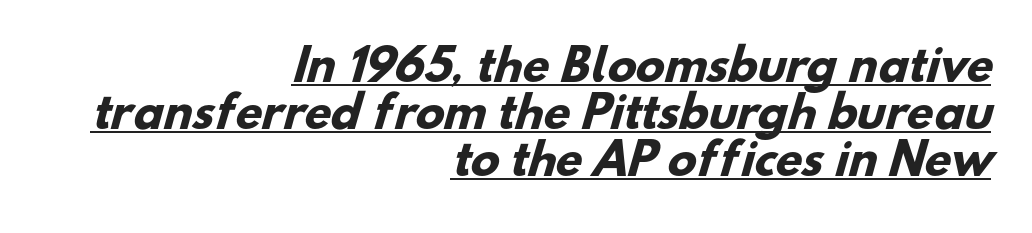
{"serif": "no", "bold": "yes", "weight": "heavy", "width": "normal", "stroke_contrast": "low", "x_height": "small", "monospaced": "no", "underline": "yes", "align": "right", "line_spacing": "tight", "line_spacing_ratio": 1.09, "letter_spacing": "normal", "letter_spacing_em": 0.0, "glyph_px": 43}
